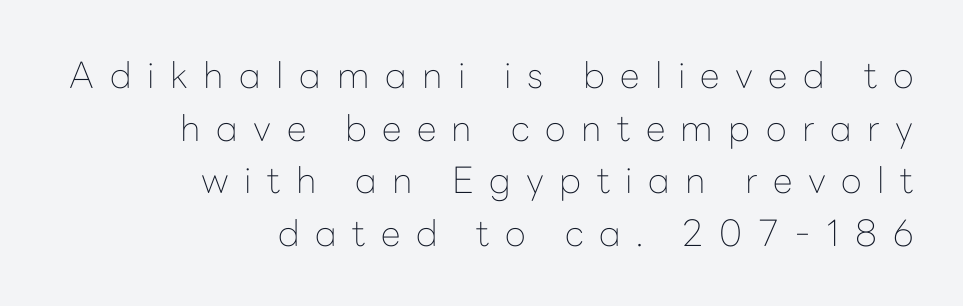
{"serif": "no", "italic": "no", "bold": "no", "weight": "thin", "width": "normal", "stroke_contrast": "low", "x_height": "medium", "monospaced": "no", "underline": "no", "align": "right", "line_spacing": "normal", "line_spacing_ratio": 1.46, "letter_spacing": "wide", "letter_spacing_em": 0.43, "glyph_px": 36}
